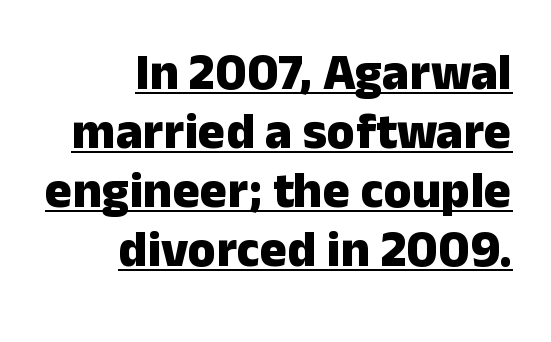
Q: Is the text bold? A: Yes.
Q: Is the text italic (slanted)? A: No, it is upright.
Q: Is the typeface a serif or a sans-serif typeface? A: Sans-serif.
Q: Is the text underlined? A: Yes.
Q: How is the paragraph aligned? A: Right-aligned.
Q: Is the spacing between letters normal or unusually wide? A: Normal.
Q: Width (condensed, normal, or wide)? A: Normal.
Q: Stroke contrast? A: Low.
Q: x-height? A: Medium.
Q: Monospaced? A: No.
